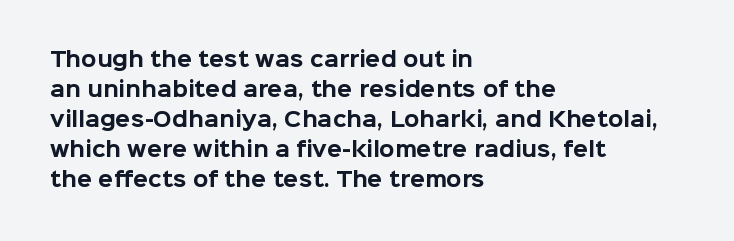
Q: Is the text bold? A: Yes.
Q: Is the text italic (slanted)? A: No, it is upright.
Q: Is the text underlined? A: No.
Q: How is the paragraph aligned? A: Left-aligned.
Q: Is the spacing between letters normal or unusually wide? A: Normal.
Q: Is the spacing between lines tight, normal or loose? A: Normal.
